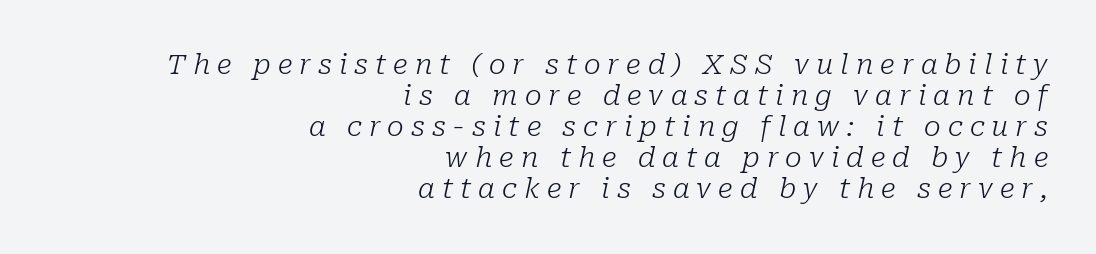
{"serif": "yes", "italic": "yes", "lean": "right", "slant_degrees": 10, "bold": "no", "weight": "light", "width": "normal", "stroke_contrast": "low", "x_height": "medium", "monospaced": "no", "underline": "no", "align": "right", "line_spacing": "tight", "line_spacing_ratio": 1.11, "letter_spacing": "wide", "letter_spacing_em": 0.25, "glyph_px": 28}
